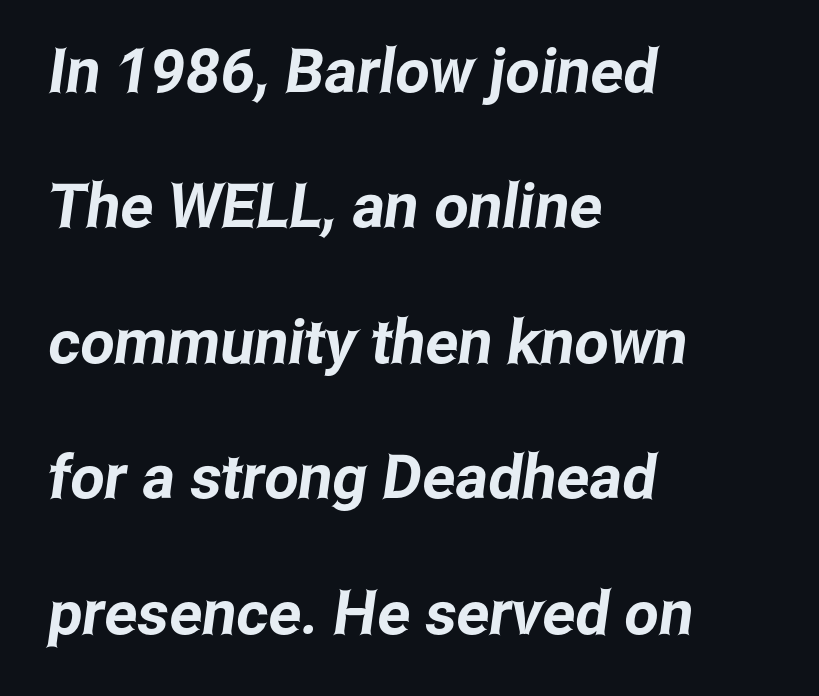
{"serif": "no", "width": "condensed", "stroke_contrast": "low", "x_height": "medium", "monospaced": "no", "underline": "no", "align": "left", "line_spacing": "loose", "line_spacing_ratio": 2.22, "letter_spacing": "normal", "letter_spacing_em": 0.0, "glyph_px": 61}
